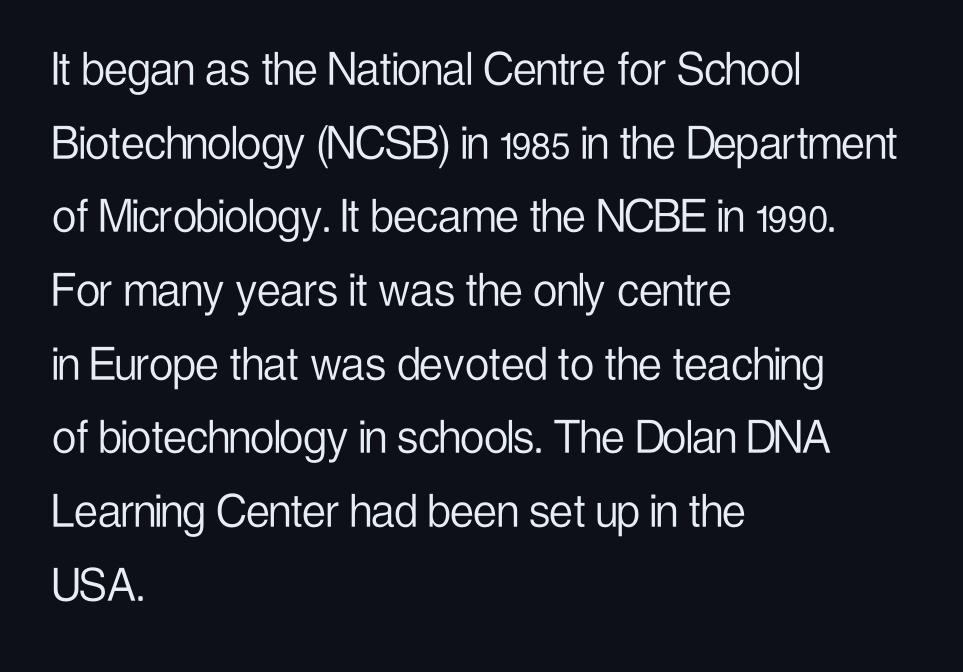
Q: Is the text bold? A: No.
Q: Is the text italic (slanted)? A: No, it is upright.
Q: Is the typeface a serif or a sans-serif typeface? A: Sans-serif.
Q: Is the text underlined? A: No.
Q: How is the paragraph aligned? A: Left-aligned.
Q: Is the spacing between letters normal or unusually wide? A: Normal.
Q: Is the spacing between lines tight, normal or loose? A: Normal.
Q: Width (condensed, normal, or wide)? A: Condensed.
Q: Stroke contrast? A: Low.
Q: x-height? A: Medium.
Q: Monospaced? A: No.
